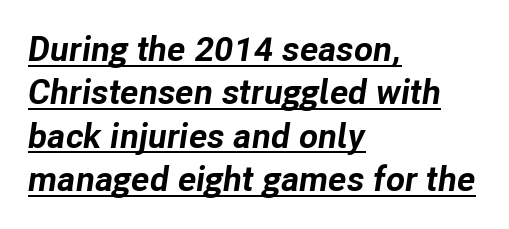
The image shows 35 px bold type, italic (leaning right); set left-aligned, line spacing 1.24x, normal letter spacing, underlined; low stroke contrast and a medium x-height.
